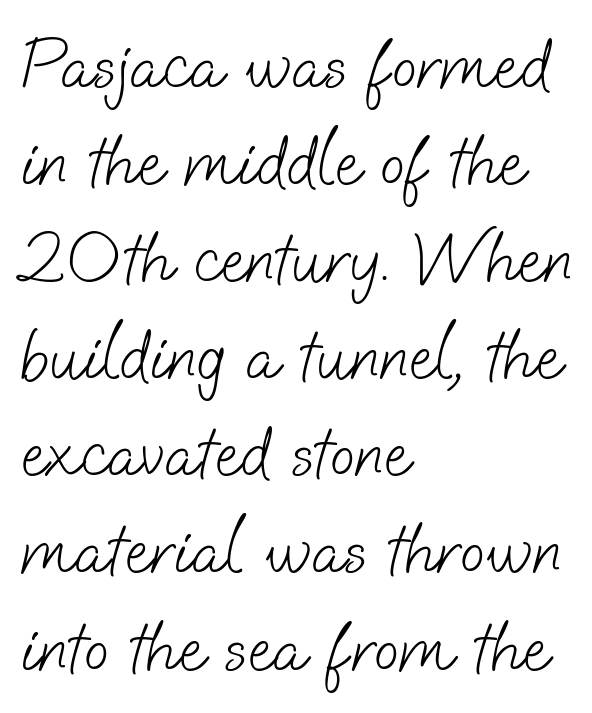
Weight: regular or lighter. Descender tails drop into unmarked territory. Unlike a traditional serif, this face leaves its strokes unadorned. Alignment: flush left. Students, note that the glyphs here touch the page at normal intervals. Normally led — the rows are evenly, conventionally spaced.
